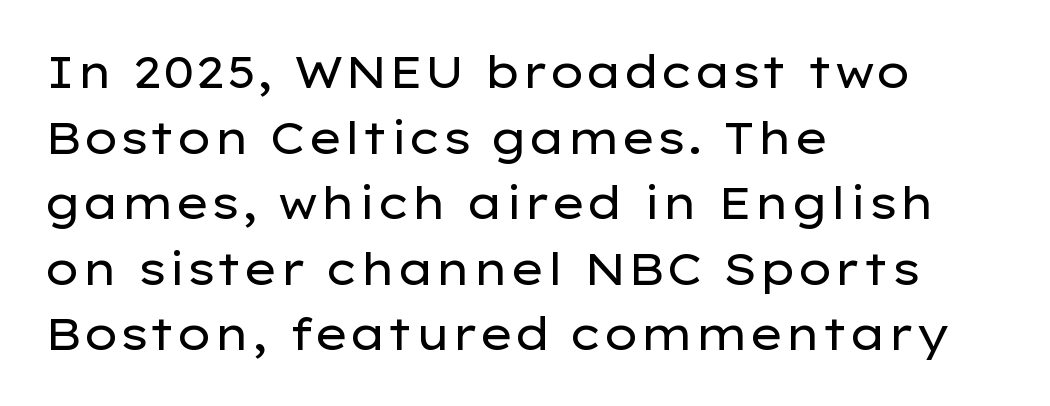
The image shows 44 px regular-weight, wide sans-serif type, upright; set left-aligned, normal line spacing (1.49x), normal letter spacing, not underlined; low stroke contrast and a medium x-height.
